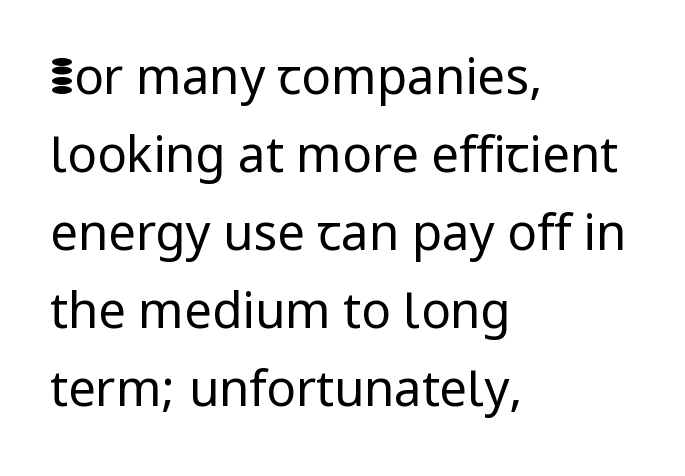
Think standard paragraph weight, or any step lighter than that. The space directly below the letters is spotless. Spacing verdict: proportional, widths tailored to each character. If you drew a line through each stem, it would be perfectly vertical.
